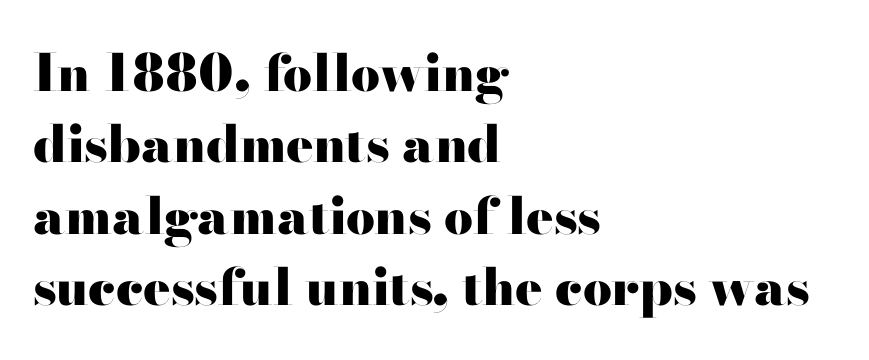
Q: Is the text bold? A: Yes.
Q: Is the text italic (slanted)? A: No, it is upright.
Q: Is the typeface a serif or a sans-serif typeface? A: Serif.
Q: Is the text underlined? A: No.
Q: How is the paragraph aligned? A: Left-aligned.
Q: Is the spacing between letters normal or unusually wide? A: Normal.
Q: Is the spacing between lines tight, normal or loose? A: Normal.
Q: Width (condensed, normal, or wide)? A: Wide.
Q: Stroke contrast? A: High.
Q: x-height? A: Small.
Q: Monospaced? A: No.
